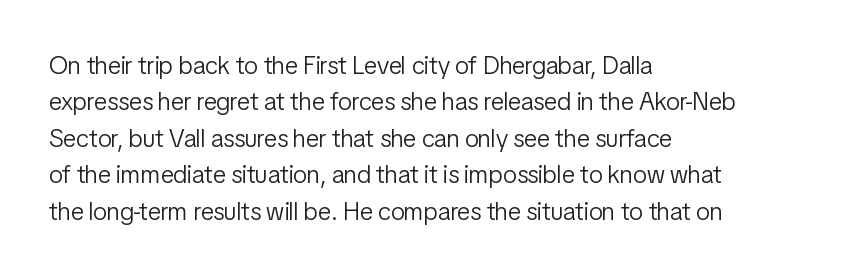
The image shows 25 px text type, upright; set left-aligned, normal line spacing (1.46x), normal letter spacing, not underlined.
